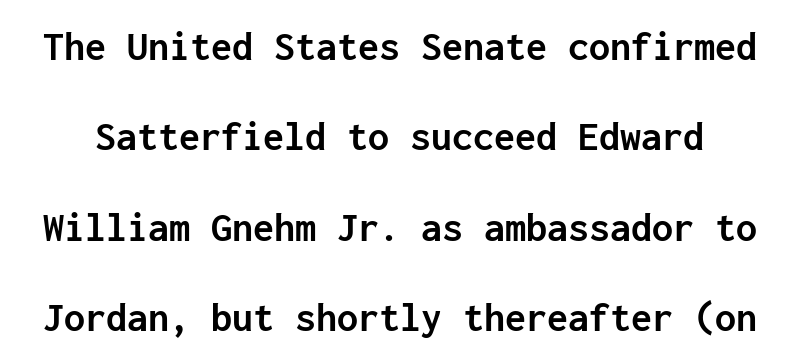
The face used here is rendered with its standard letterfit. Compared with typical paragraphs, the rows here are farther apart. Plain, unruled lines of type. Is the type bold? Yes — the strokes are clearly thick and heavy. The rendering uses typewriter-style spacing with identical character cells. Regarding serifs, this sample does without them.
